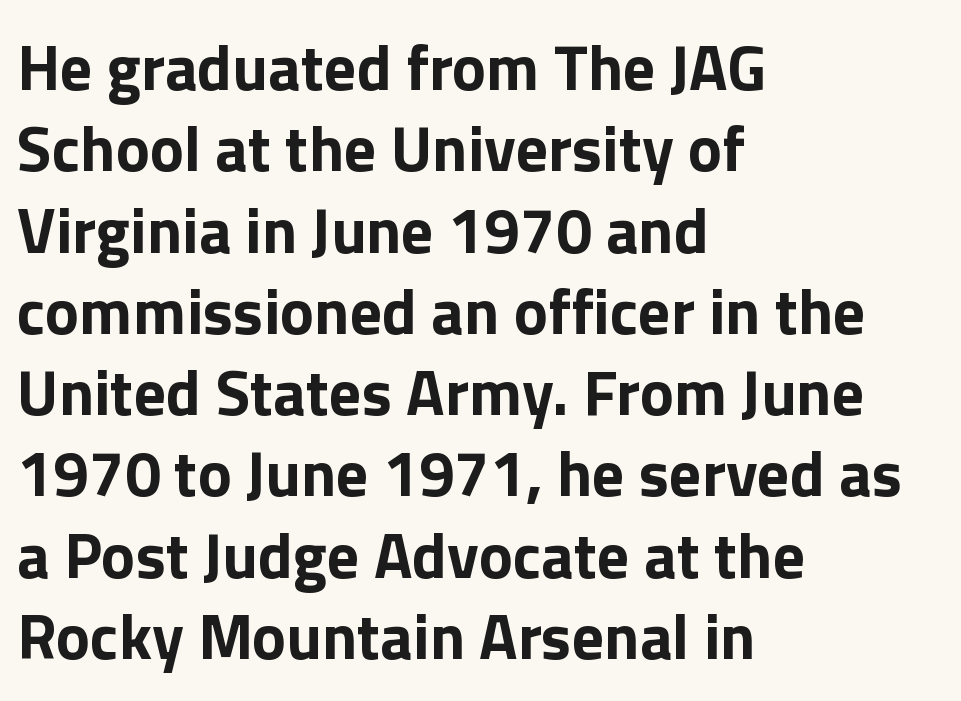
Q: Is the text bold? A: Yes.
Q: Is the text italic (slanted)? A: No, it is upright.
Q: Is the typeface a serif or a sans-serif typeface? A: Sans-serif.
Q: Is the text underlined? A: No.
Q: How is the paragraph aligned? A: Left-aligned.
Q: Is the spacing between letters normal or unusually wide? A: Normal.
Q: Is the spacing between lines tight, normal or loose? A: Normal.
Q: Width (condensed, normal, or wide)? A: Normal.
Q: x-height? A: Medium.
Q: Monospaced? A: No.
